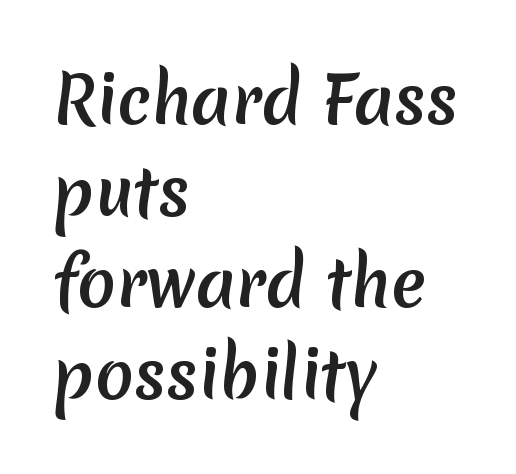
{"serif": "no", "bold": "yes", "weight": "semibold", "width": "normal", "stroke_contrast": "low", "x_height": "medium", "monospaced": "no", "underline": "no", "align": "left", "line_spacing": "normal", "line_spacing_ratio": 1.43, "letter_spacing": "normal", "letter_spacing_em": 0.0, "glyph_px": 64}
